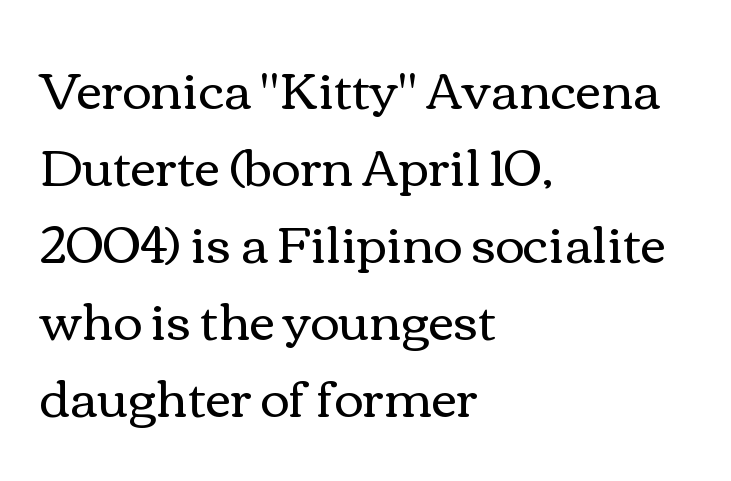
A typesetter would call this zero additional tracking. Descenders are the only things crossing below the line. Horizontal alignment here is leftward, the default for most running prose. Successive baselines arrive at the customary interval.
